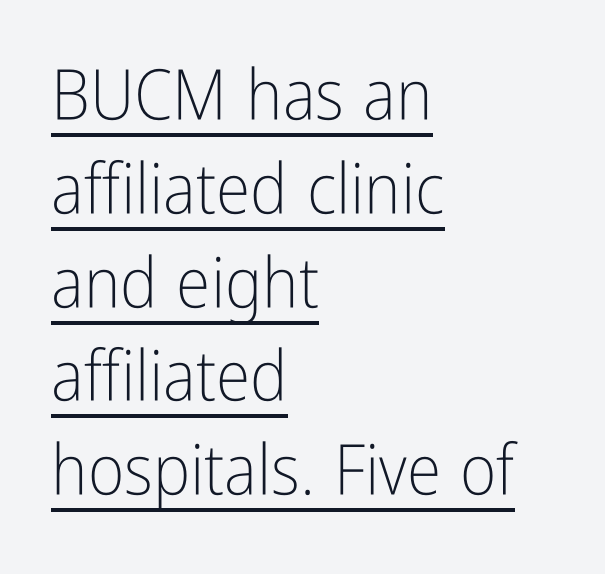
The image shows 70 px light, condensed sans-serif type, upright; set left-aligned, normal line spacing (1.34x), normal letter spacing, underlined; low stroke contrast and a medium x-height.
